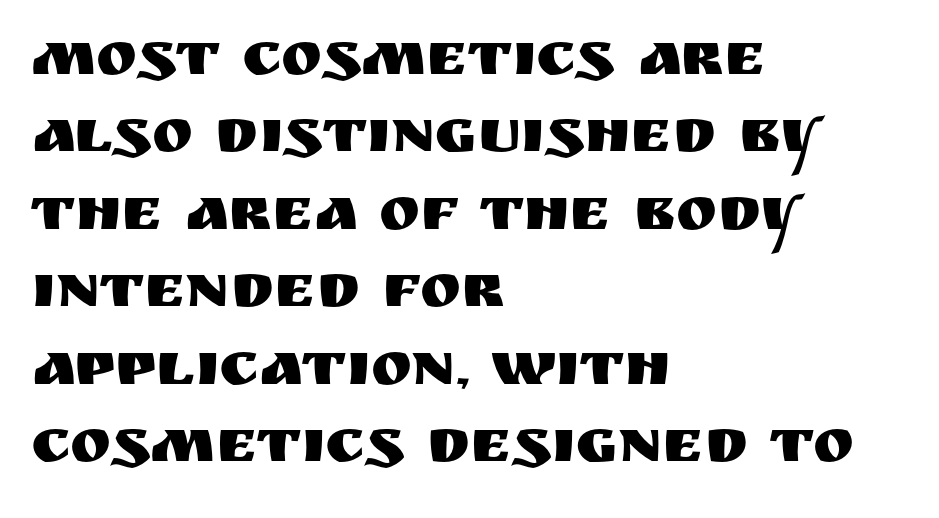
{"serif": "no", "italic": "no", "width": "normal", "stroke_contrast": "medium", "x_height": "large", "monospaced": "no", "underline": "no", "align": "left", "line_spacing": "normal", "line_spacing_ratio": 1.25, "letter_spacing": "normal", "letter_spacing_em": 0.0, "glyph_px": 62}
